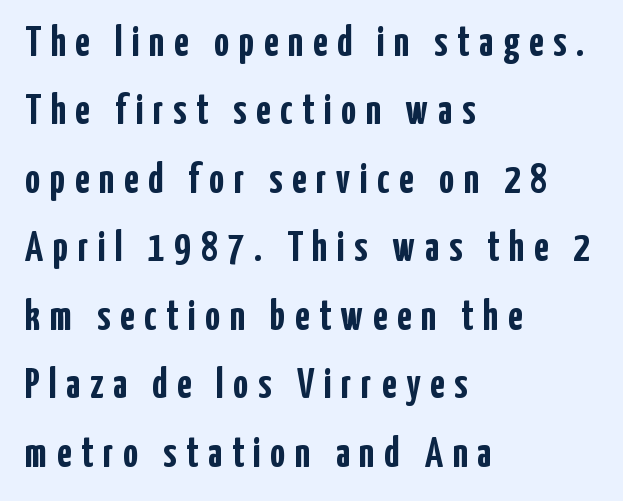
Q: Is the text bold? A: Yes.
Q: Is the text italic (slanted)? A: No, it is upright.
Q: Is the typeface a serif or a sans-serif typeface? A: Sans-serif.
Q: Is the text underlined? A: No.
Q: How is the paragraph aligned? A: Left-aligned.
Q: Is the spacing between letters normal or unusually wide? A: Unusually wide.
Q: Is the spacing between lines tight, normal or loose? A: Normal.
Q: Width (condensed, normal, or wide)? A: Condensed.
Q: Stroke contrast? A: Low.
Q: x-height? A: Medium.
Q: Monospaced? A: No.
